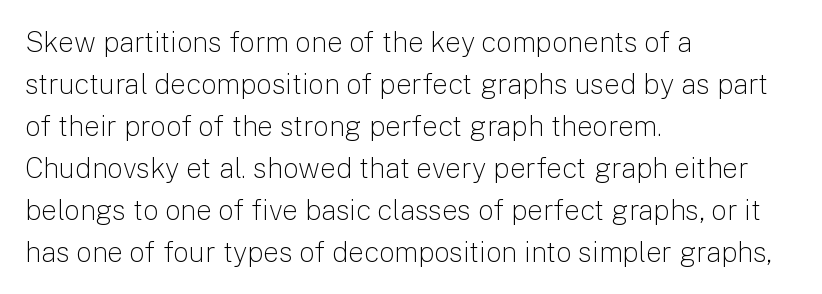
{"serif": "no", "italic": "no", "bold": "no", "weight": "light", "width": "normal", "stroke_contrast": "low", "x_height": "medium", "monospaced": "no", "underline": "no", "align": "left", "line_spacing": "normal", "line_spacing_ratio": 1.5, "letter_spacing": "normal", "letter_spacing_em": 0.0, "glyph_px": 28}
